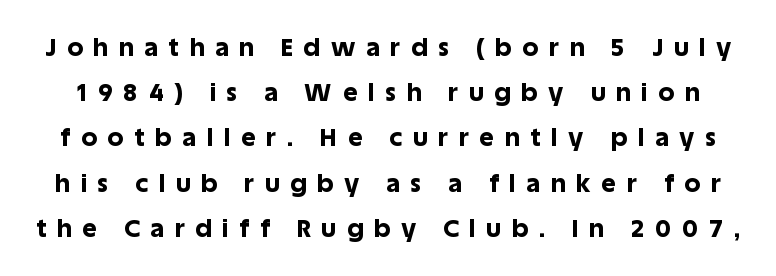
Its strokes are broad and dark, the hallmark of bold type. The line texture is sparse and dotted thanks to wide tracking. Characters remain perfectly vertical along every line. The words here are not underlined.
